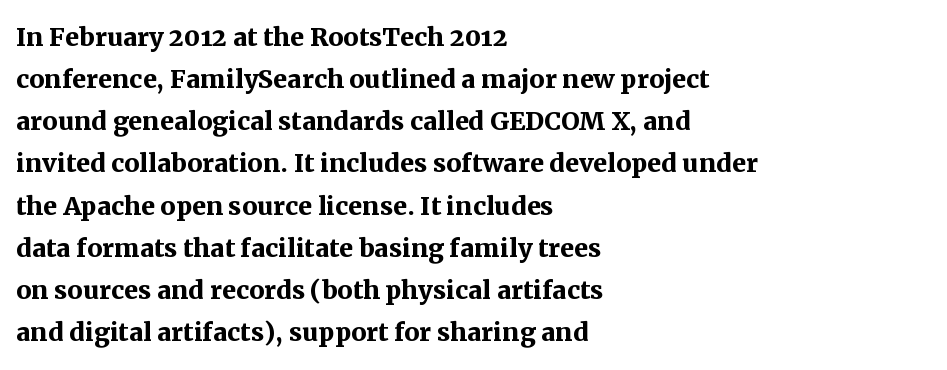
{"serif": "yes", "italic": "no", "bold": "yes", "weight": "semibold", "width": "normal", "stroke_contrast": "medium", "x_height": "medium", "monospaced": "no", "underline": "no", "align": "left", "line_spacing_ratio": 1.24, "letter_spacing": "normal", "letter_spacing_em": 0.0, "glyph_px": 34}
